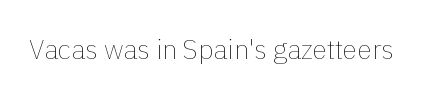
Q: Is the text bold? A: No.
Q: Is the text italic (slanted)? A: No, it is upright.
Q: Is the text underlined? A: No.
Q: Is the spacing between letters normal or unusually wide? A: Normal.
